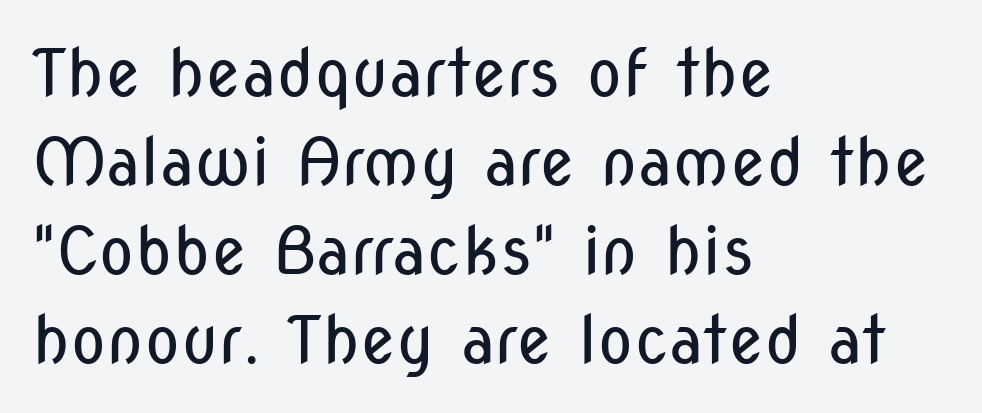
{"serif": "no", "italic": "no", "bold": "no", "weight": "regular", "width": "condensed", "stroke_contrast": "low", "x_height": "medium", "monospaced": "no", "underline": "no", "align": "left", "line_spacing": "normal", "line_spacing_ratio": 1.35, "letter_spacing": "normal", "letter_spacing_em": 0.0, "glyph_px": 66}
